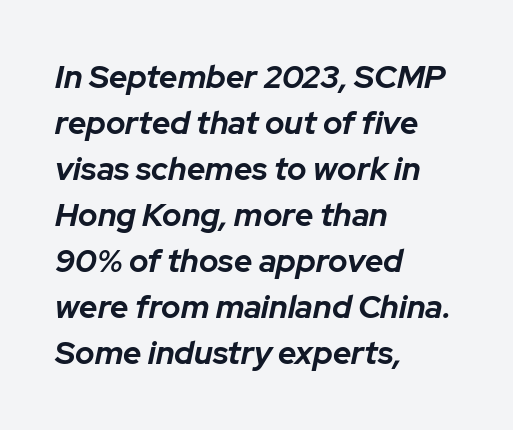
The image shows 32 px bold type, italic (leaning right); set left-aligned, normal line spacing (1.44x), normal letter spacing, not underlined; low stroke contrast and a medium x-height.
